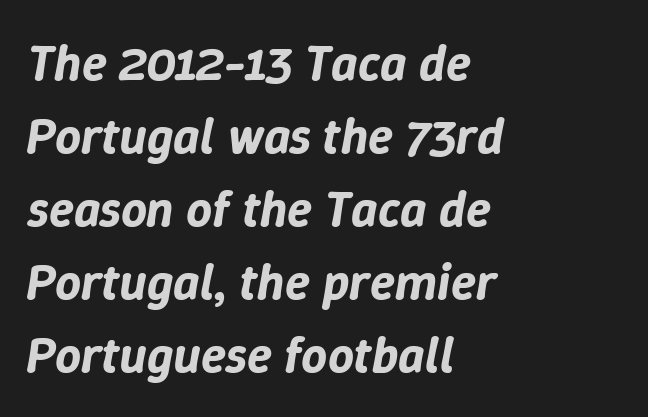
Q: Is the text italic (slanted)? A: Yes, it leans right by about 9 degrees.
Q: Is the text underlined? A: No.
Q: How is the paragraph aligned? A: Left-aligned.
Q: Is the spacing between letters normal or unusually wide? A: Normal.
Q: Is the spacing between lines tight, normal or loose? A: Normal.
Q: Width (condensed, normal, or wide)? A: Normal.
Q: Stroke contrast? A: Low.
Q: x-height? A: Medium.
Q: Monospaced? A: No.
